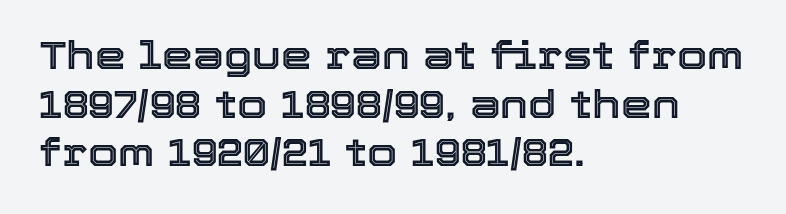
Q: Is the text italic (slanted)? A: No, it is upright.
Q: Is the text underlined? A: No.
Q: How is the paragraph aligned? A: Left-aligned.
Q: Is the spacing between letters normal or unusually wide? A: Normal.
Q: Is the spacing between lines tight, normal or loose? A: Normal.
Q: Width (condensed, normal, or wide)? A: Normal.
Q: x-height? A: Medium.
Q: Monospaced? A: No.
